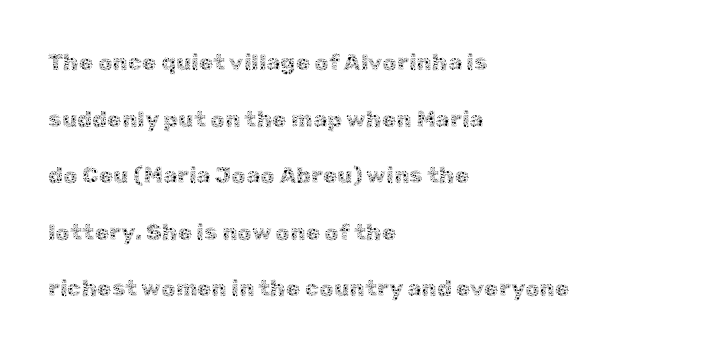
Q: Is the text bold? A: No.
Q: Is the text italic (slanted)? A: No, it is upright.
Q: Is the text underlined? A: No.
Q: How is the paragraph aligned? A: Left-aligned.
Q: Is the spacing between letters normal or unusually wide? A: Normal.
Q: Is the spacing between lines tight, normal or loose? A: Loose.
